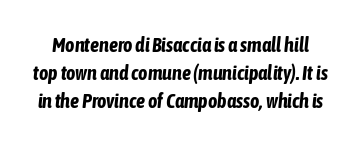
Q: Is the text bold? A: Yes.
Q: Is the text italic (slanted)? A: Yes, it leans right by about 6 degrees.
Q: Is the text underlined? A: No.
Q: Is the spacing between letters normal or unusually wide? A: Normal.
Q: Is the spacing between lines tight, normal or loose? A: Normal.
